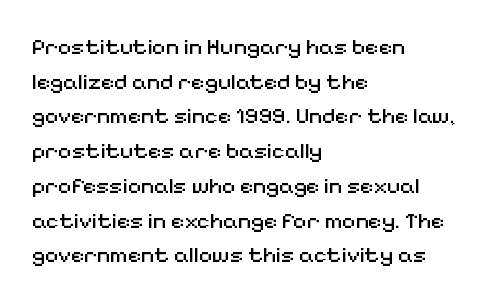
Q: Is the text bold? A: No.
Q: Is the text italic (slanted)? A: No, it is upright.
Q: Is the text underlined? A: No.
Q: How is the paragraph aligned? A: Left-aligned.
Q: Is the spacing between letters normal or unusually wide? A: Normal.
Q: Is the spacing between lines tight, normal or loose? A: Normal.
